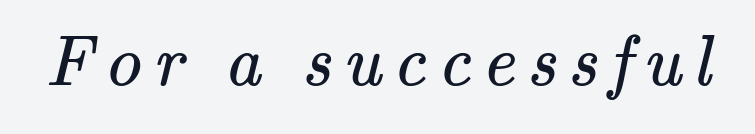
{"serif": "yes", "bold": "no", "weight": "regular", "width": "normal", "stroke_contrast": "medium", "x_height": "small", "monospaced": "no", "underline": "no", "glyph_px": 72}
